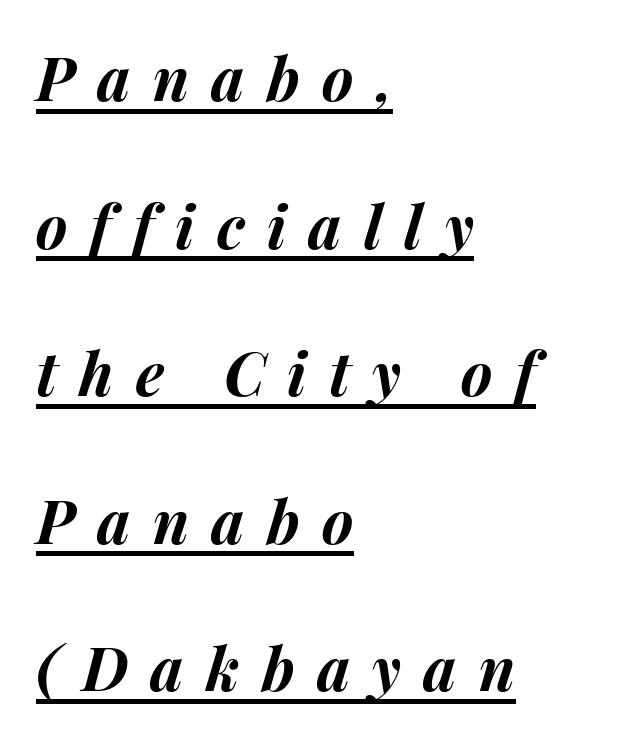
The image shows 60 px bold type, italic (leaning right); set left-aligned, loose line spacing (2.46x), unusually wide letter spacing (+0.37 em), underlined; medium stroke contrast and a medium x-height.
